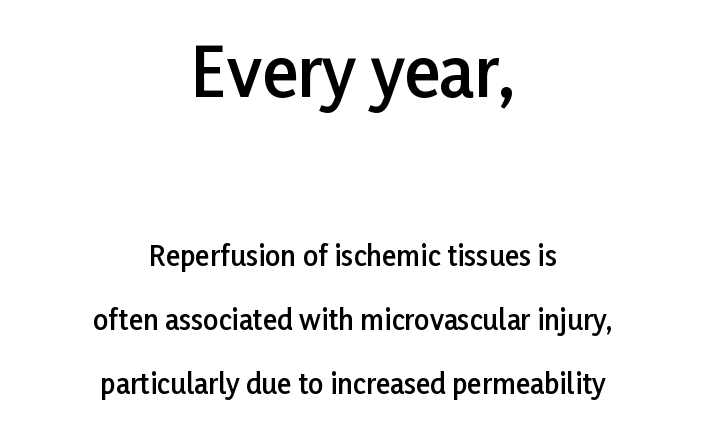
{"serif": "no", "italic": "no", "bold": "semi", "weight": "semibold", "width": "normal", "stroke_contrast": "low", "x_height": "medium", "monospaced": "no", "underline": "no", "align": "center", "line_spacing": "loose", "line_spacing_ratio": 2.37, "letter_spacing": "normal", "letter_spacing_em": 0.0, "larger_block": "first", "size_ratio": 2.48, "glyph_px": 67}
